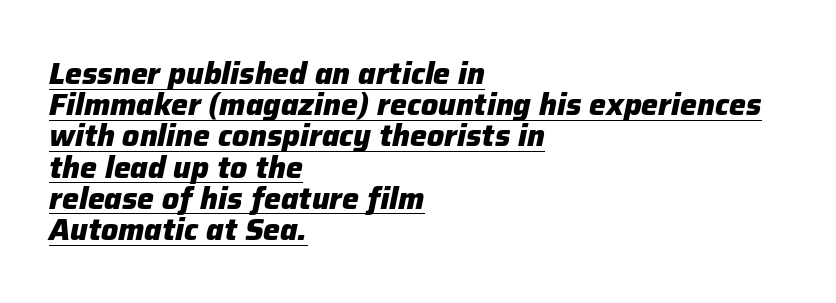
The image shows 30 px heavy type, italic (leaning right); set left-aligned, tight line spacing (1.04x), normal letter spacing, underlined; low stroke contrast and a medium x-height.
